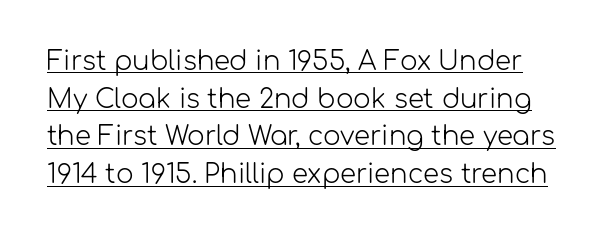
Q: Is the text bold? A: No.
Q: Is the text italic (slanted)? A: No, it is upright.
Q: Is the text underlined? A: Yes.
Q: Is the spacing between letters normal or unusually wide? A: Normal.
Q: Is the spacing between lines tight, normal or loose? A: Normal.
